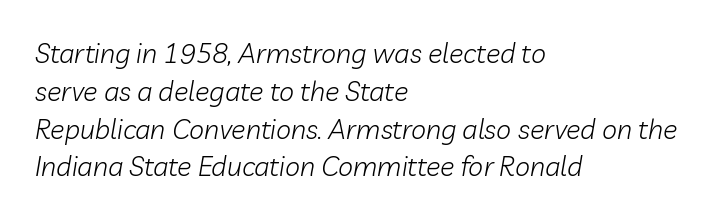
Q: Is the text bold? A: No.
Q: Is the text italic (slanted)? A: Yes, it leans right by about 10 degrees.
Q: Is the text underlined? A: No.
Q: How is the paragraph aligned? A: Left-aligned.
Q: Is the spacing between letters normal or unusually wide? A: Normal.
Q: Is the spacing between lines tight, normal or loose? A: Normal.
